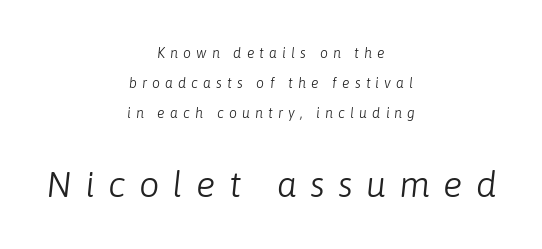
Q: Is the text bold? A: No.
Q: Is the text italic (slanted)? A: Yes, it leans right by about 6 degrees.
Q: Is the text underlined? A: No.
Q: How is the paragraph aligned? A: Centered.
Q: Is the spacing between letters normal or unusually wide? A: Unusually wide.
Q: Is the spacing between lines tight, normal or loose? A: Loose.
Q: Which block of text is set in a larger size, the first (top) or the second (bottom)? A: The second (bottom) one.
Q: Width (condensed, normal, or wide)? A: Normal.
Q: Stroke contrast? A: Low.
Q: x-height? A: Medium.
Q: Monospaced? A: No.
